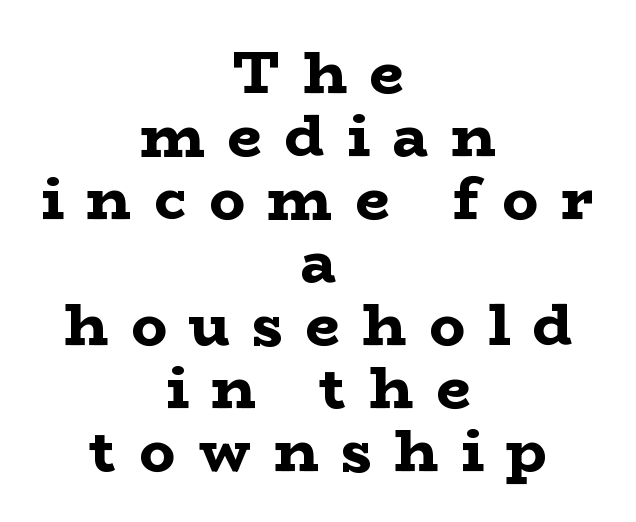
How are the letters spaced? Widely, with obvious added tracking. The rag falls on both sides of this text block equally. This sample trades vertical openness for compactness between lines. The passage shown is typed in a proportional face where columns would drift. The font family rendered here belongs to the serif group. The letters stand upright; this is a roman face.
